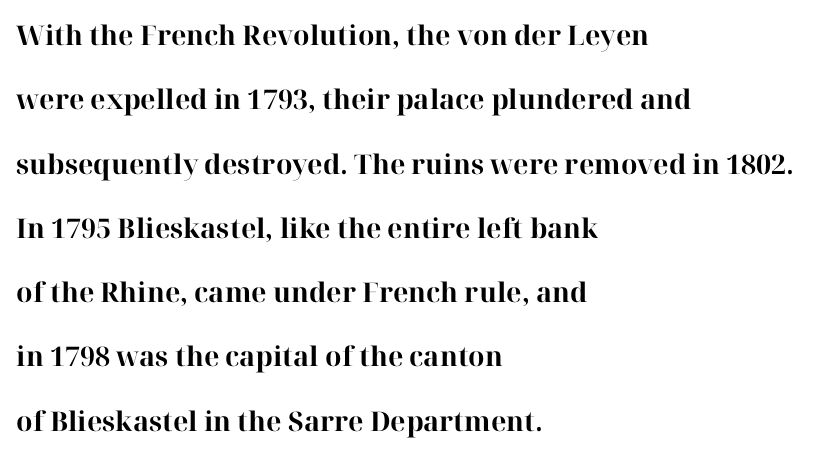
The image shows 27 px bold type, upright; set left-aligned, loose line spacing (2.38x), normal letter spacing, not underlined.
